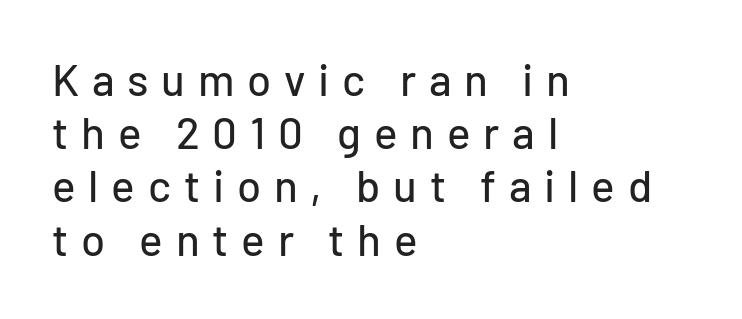
{"serif": "no", "italic": "no", "width": "normal", "stroke_contrast": "low", "x_height": "medium", "monospaced": "no", "underline": "no", "align": "left", "line_spacing_ratio": 1.21, "letter_spacing": "wide", "letter_spacing_em": 0.29, "glyph_px": 44}
